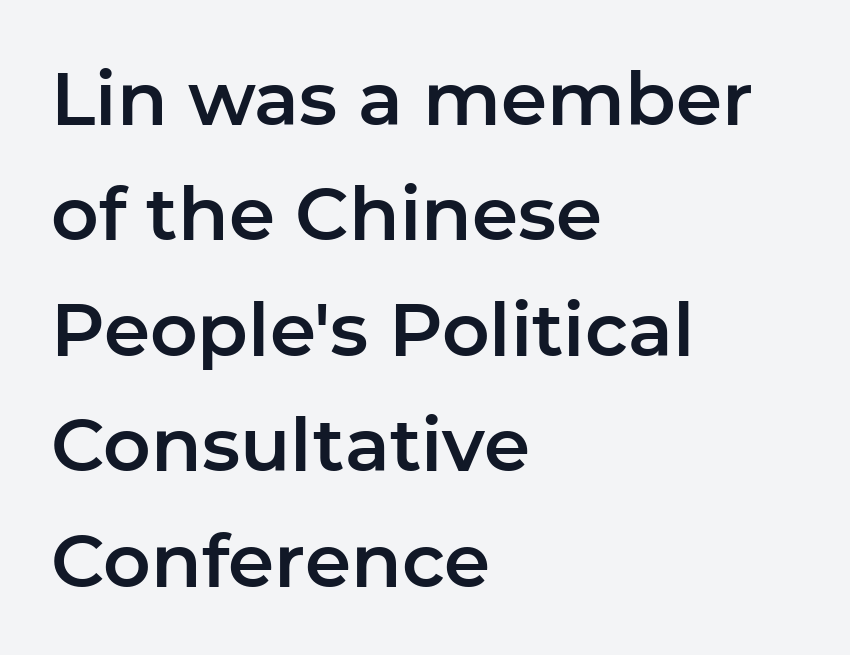
This is roman type, the default non-slanted kind. This is sans-serif lettering, the kind often seen on screens and signage. The line-height multiplier appears to be the usual default. These lines are rendered in a variable-pitch font. How are the letters spaced? Ordinarily, with no added tracking. Reading down the block, your eye returns to a fixed left position each line.
